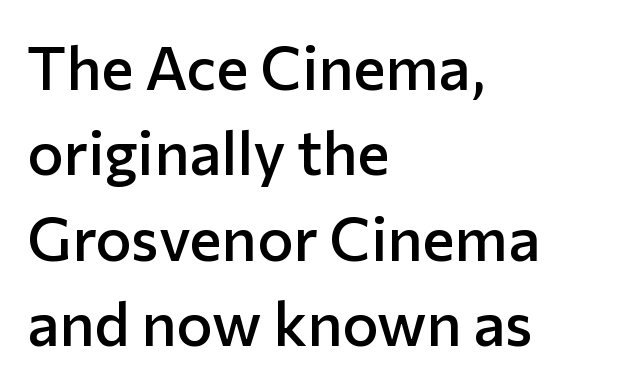
Q: Is the text bold? A: Semi-bold.
Q: Is the text italic (slanted)? A: No, it is upright.
Q: Is the typeface a serif or a sans-serif typeface? A: Sans-serif.
Q: Is the text underlined? A: No.
Q: How is the paragraph aligned? A: Left-aligned.
Q: Is the spacing between letters normal or unusually wide? A: Normal.
Q: Is the spacing between lines tight, normal or loose? A: Normal.
Q: Width (condensed, normal, or wide)? A: Normal.
Q: Stroke contrast? A: Low.
Q: x-height? A: Medium.
Q: Monospaced? A: No.
